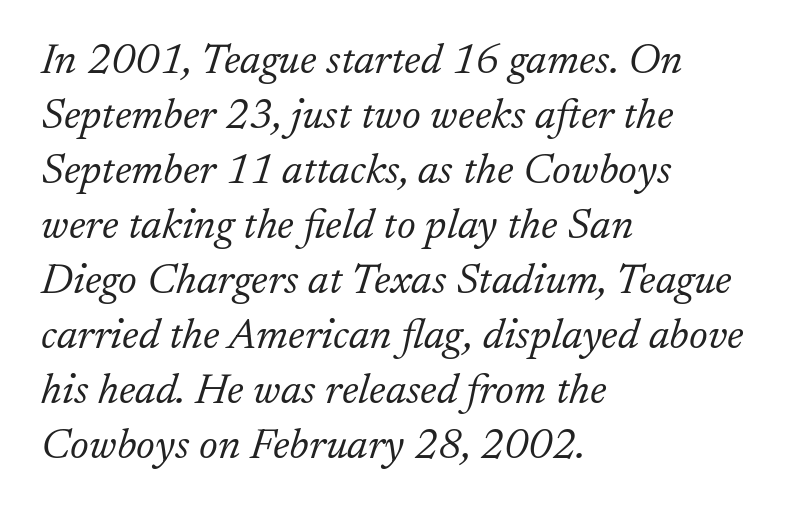
Q: Is the text bold? A: No.
Q: Is the text italic (slanted)? A: Yes, it leans right by about 17 degrees.
Q: Is the typeface a serif or a sans-serif typeface? A: Serif.
Q: Is the text underlined? A: No.
Q: How is the paragraph aligned? A: Left-aligned.
Q: Is the spacing between letters normal or unusually wide? A: Normal.
Q: Is the spacing between lines tight, normal or loose? A: Normal.
Q: Width (condensed, normal, or wide)? A: Normal.
Q: Stroke contrast? A: Low.
Q: x-height? A: Small.
Q: Monospaced? A: No.
